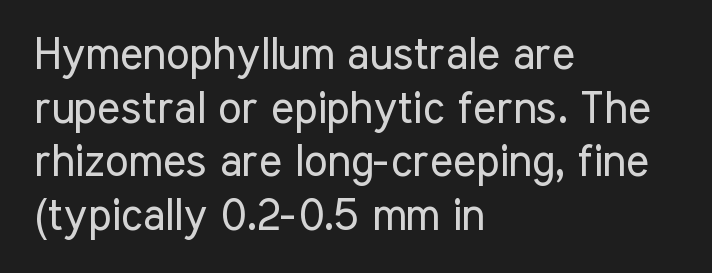
Q: Is the text bold? A: No.
Q: Is the text italic (slanted)? A: No, it is upright.
Q: Is the typeface a serif or a sans-serif typeface? A: Sans-serif.
Q: Is the text underlined? A: No.
Q: How is the paragraph aligned? A: Left-aligned.
Q: Is the spacing between letters normal or unusually wide? A: Normal.
Q: Width (condensed, normal, or wide)? A: Condensed.
Q: Stroke contrast? A: Low.
Q: x-height? A: Medium.
Q: Monospaced? A: No.
